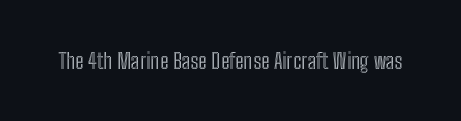
Tall strokes in this sample are plumb rather than angled. Short note: letters normally spaced. Lines of text with bare space underneath.
